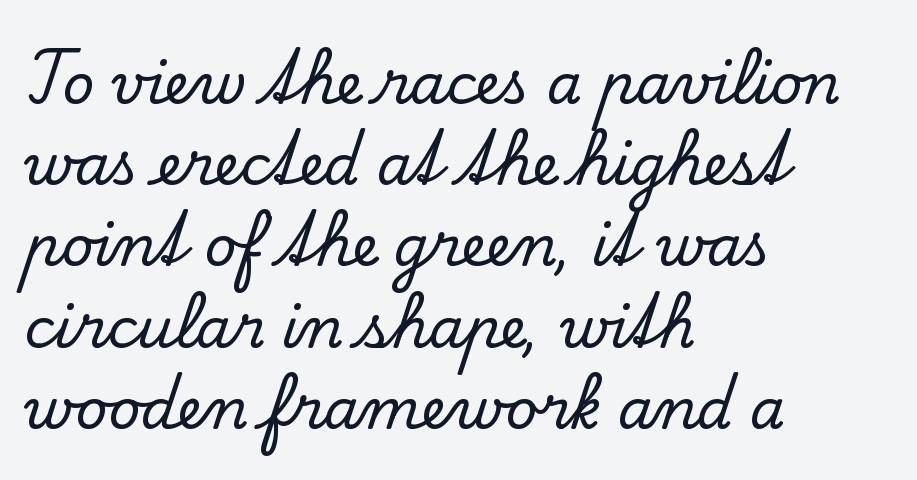
The image shows 56 px serif type; set left-aligned, normal line spacing (1.45x), normal letter spacing, not underlined; low stroke contrast and a small x-height.
